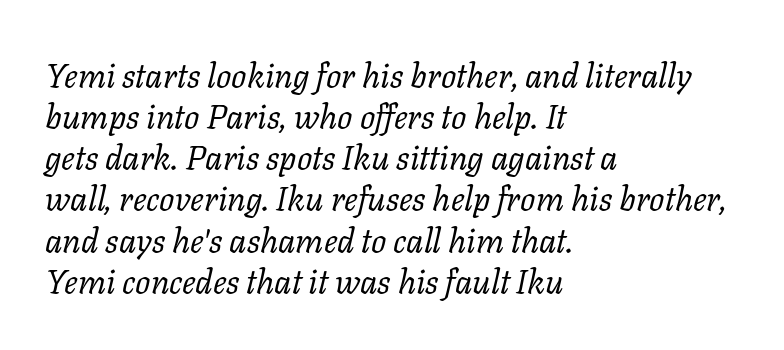
Emphasis-style slanted type is in use. Nothing heavy about these letters — not bold at all. Students, note that the glyphs here touch the page at normal intervals. The passage shown is typeset with a serif family.
